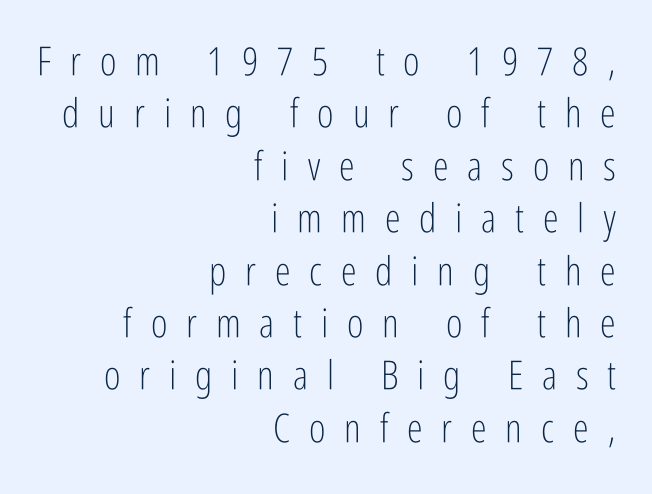
The image shows 40 px light, condensed sans-serif type, upright; set right-aligned, normal line spacing (1.31x), unusually wide letter spacing (+0.47 em), not underlined; low stroke contrast and a medium x-height.
